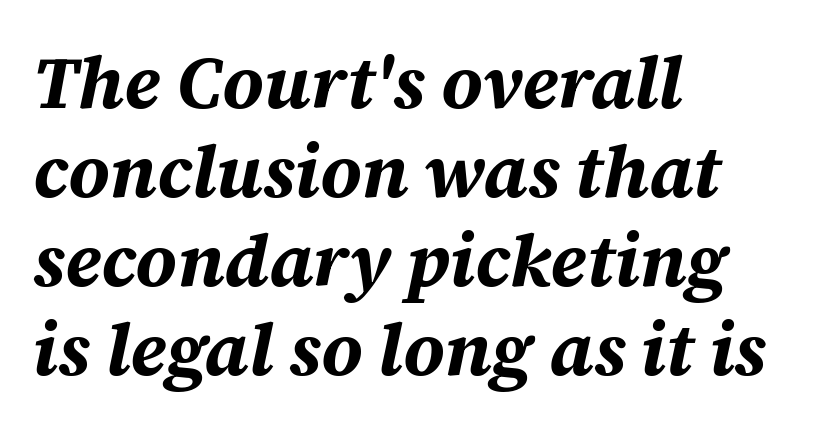
The image shows 73 px bold type, italic (leaning right); set left-aligned, line spacing 1.22x, normal letter spacing, not underlined; medium stroke contrast and a large x-height.
